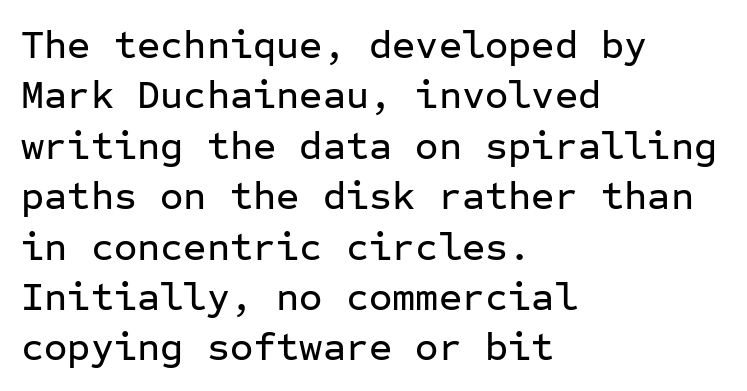
{"serif": "no", "italic": "no", "width": "normal", "stroke_contrast": "low", "x_height": "medium", "monospaced": "yes", "underline": "no", "align": "left", "line_spacing": "normal", "line_spacing_ratio": 1.26, "letter_spacing": "normal", "letter_spacing_em": 0.0, "glyph_px": 40}
